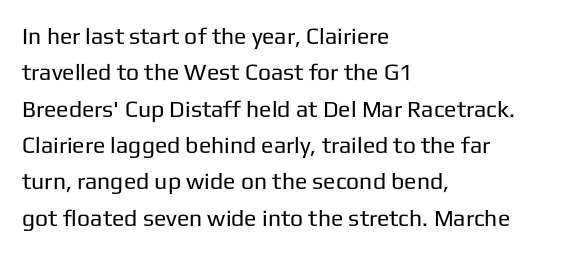
Compared with typical paragraphs, the rows here are spaced about the same. The letterforms sit at book weight or below. Ascenders rise straight up at ninety degrees. The lines are quadded left. Check the space under the baseline: it is left empty. Tracking value appears to be zero — textbook default spacing.
